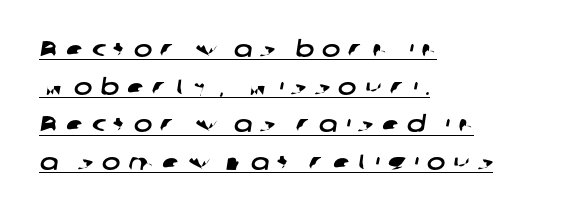
Q: Is the text underlined? A: Yes.
Q: How is the paragraph aligned? A: Left-aligned.
Q: Is the spacing between letters normal or unusually wide? A: Unusually wide.
